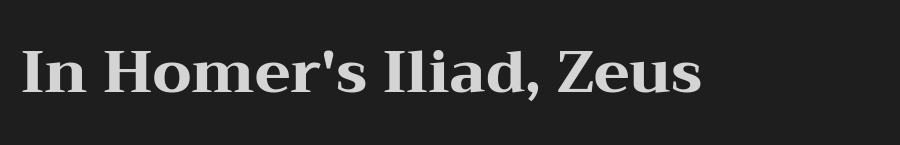
The image shows 59 px heavy, wide serif type, upright; set normal letter spacing, not underlined; medium stroke contrast and a medium x-height.
